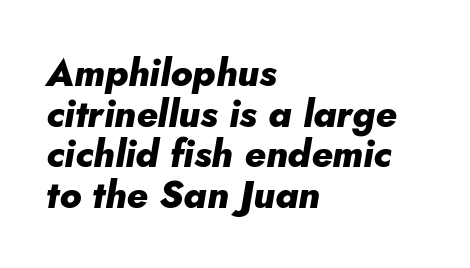
Letter spacing: default. Alignment: flush left. An italicized treatment has been applied to the whole sample. Does the leading feel generous? Not at all — it's pinched. Varying glyph widths throughout — classic text-font behaviour. On the weight axis this lands at bold, roughly 700.
